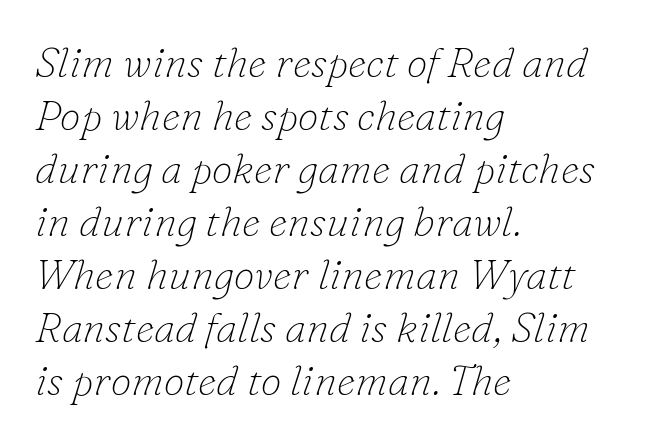
Q: Is the text bold? A: No.
Q: Is the text italic (slanted)? A: Yes, it leans right by about 16 degrees.
Q: Is the typeface a serif or a sans-serif typeface? A: Serif.
Q: Is the text underlined? A: No.
Q: How is the paragraph aligned? A: Left-aligned.
Q: Is the spacing between letters normal or unusually wide? A: Normal.
Q: Is the spacing between lines tight, normal or loose? A: Normal.
Q: Width (condensed, normal, or wide)? A: Normal.
Q: Stroke contrast? A: Low.
Q: x-height? A: Small.
Q: Monospaced? A: No.
